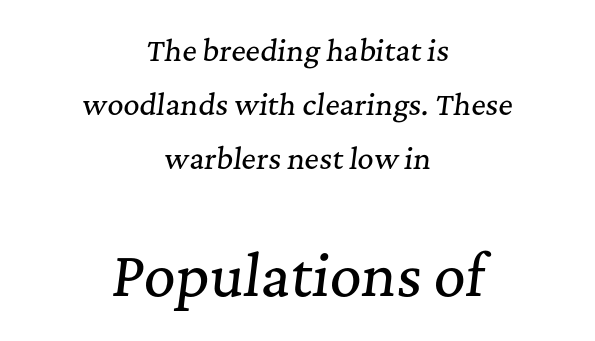
{"serif": "yes", "italic": "yes", "lean": "right", "slant_degrees": 7, "width": "normal", "stroke_contrast": "medium", "x_height": "medium", "monospaced": "no", "underline": "no", "align": "center", "line_spacing": "loose", "line_spacing_ratio": 1.93, "letter_spacing": "normal", "letter_spacing_em": 0.0, "larger_block": "second", "size_ratio": 1.96, "glyph_px": 55}
